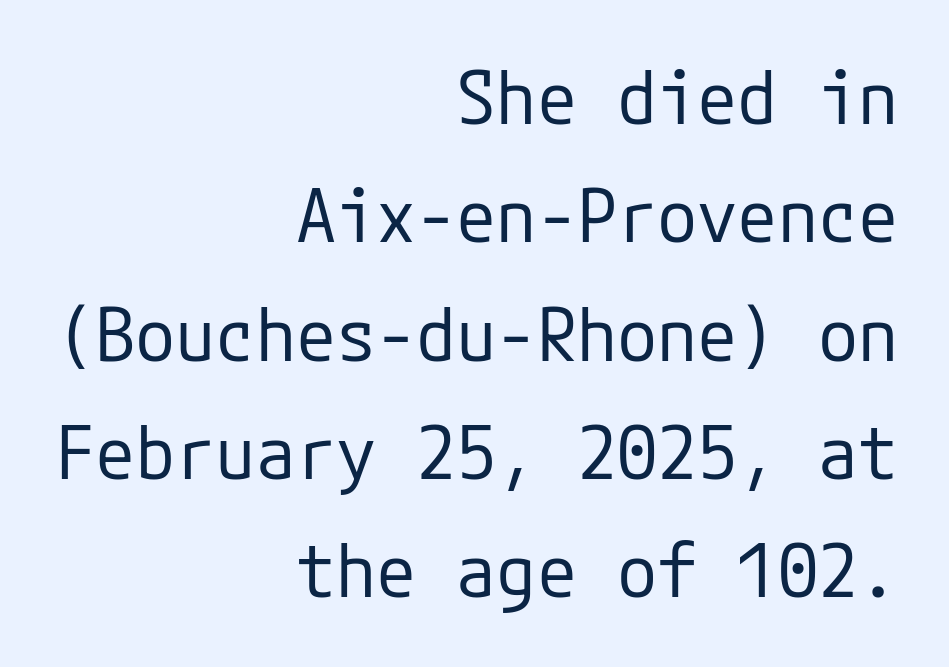
Weight: not bold — regular or lighter. Is there any slant? The stems are plumb. Compared with typical paragraphs, the rows here are spaced about the same. The ragged edge is on the left, which tells us the setting is flush right. The letterforms sit shoulder to shoulder at normal distance. Just letters on the line, the space beneath them empty.
